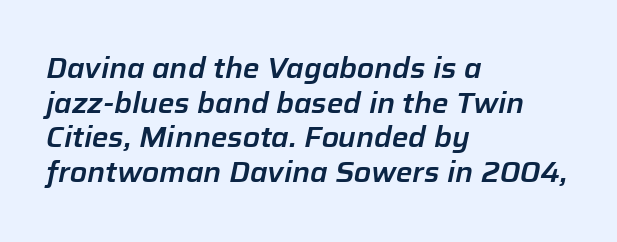
Italic? Definitely — the glyphs are oblique. Do the characters align in a grid? No, the font is proportional. The line texture is even and compact thanks to regular tracking. The foot of each line stays bare and open.
